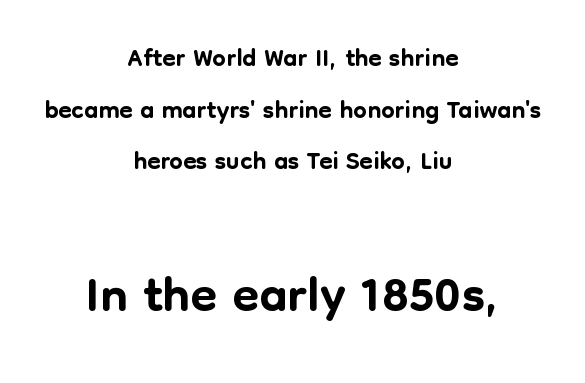
Is this a fixed-width face? No — the glyphs have proportional, varying widths. Character size in the trailing block exceeds that of the leading block. Does the copy run flush right? No — it is centered line by line. The glyphs in this specimen are sans serif. A typesetter would mark this as roman, not italic.
